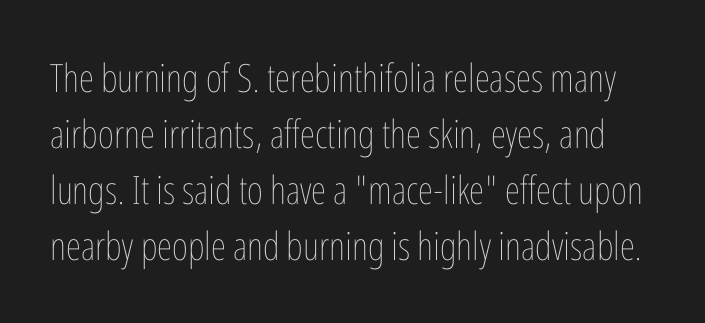
It's the straight-up-and-down kind of type. Stroke thickness stays within the range of a standard reading face or lighter. Do the characters align in a grid? No, the font is proportional. Quick note: interline space is typical. Underline: absent. Nothing unusual about the tracking: characters are spaced as the font intends.
